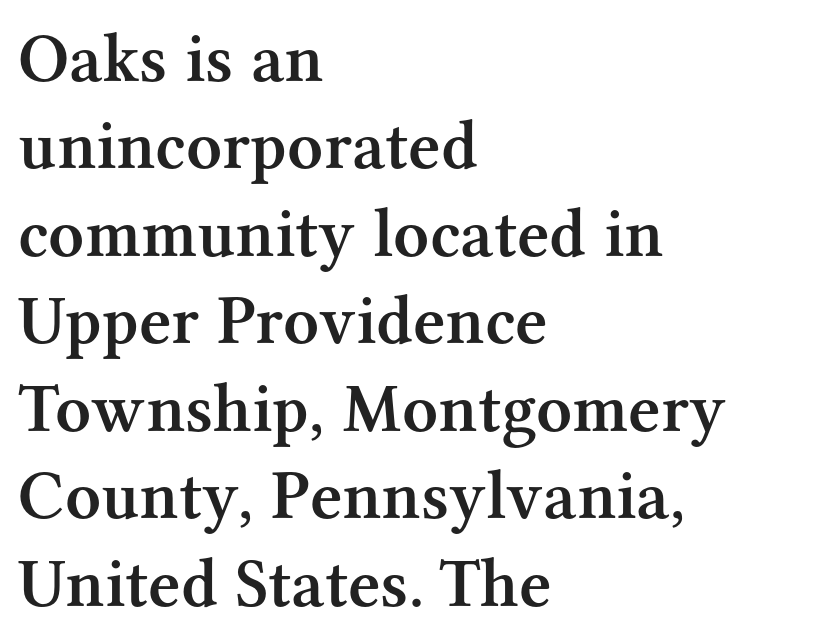
The image shows 70 px semibold serif type, upright; set left-aligned, normal line spacing (1.25x), normal letter spacing, not underlined; medium stroke contrast and a medium x-height.
